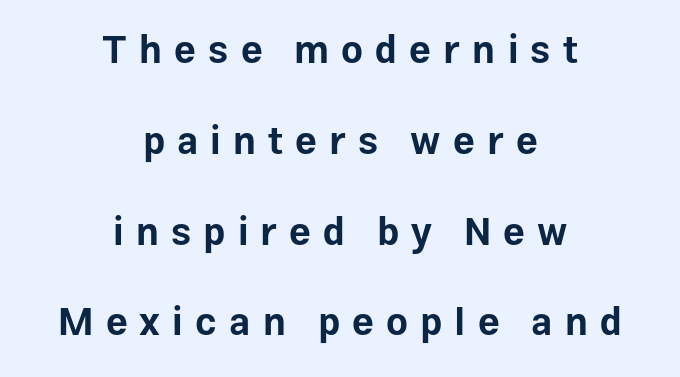
{"serif": "no", "italic": "no", "bold": "yes", "weight": "bold", "width": "normal", "stroke_contrast": "low", "x_height": "medium", "monospaced": "no", "underline": "no", "align": "center", "line_spacing": "loose", "line_spacing_ratio": 2.39, "letter_spacing": "wide", "letter_spacing_em": 0.32, "glyph_px": 38}
